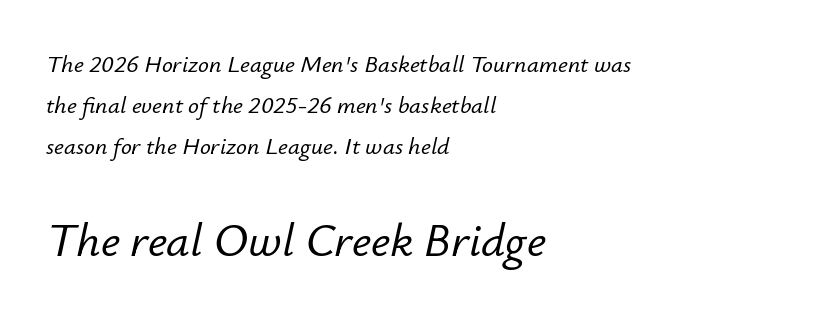
{"italic": "yes", "lean": "right", "slant_degrees": 12, "width": "normal", "stroke_contrast": "low", "x_height": "small", "monospaced": "no", "underline": "no", "align": "left", "line_spacing": "normal", "line_spacing_ratio": 1.7, "letter_spacing": "normal", "letter_spacing_em": 0.0, "larger_block": "second", "size_ratio": 1.96, "glyph_px": 47}
